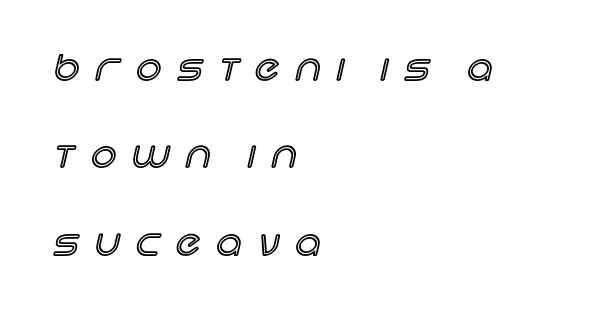
Every row of glyphs begins at an identical x-position on the left. Any mark beneath the type? The region is blank. If you measured baseline to baseline, you'd find a long distance. Spacing verdict: proportional, widths tailored to each character. What stands out about the letter spacing? Its width — letters are far apart.
